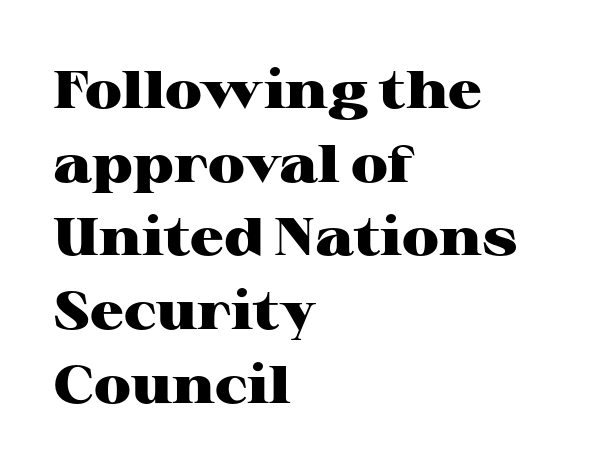
{"serif": "yes", "italic": "no", "bold": "yes", "weight": "heavy", "width": "wide", "stroke_contrast": "high", "x_height": "medium", "monospaced": "no", "underline": "no", "align": "left", "line_spacing": "normal", "line_spacing_ratio": 1.39, "letter_spacing": "normal", "letter_spacing_em": 0.0, "glyph_px": 53}
